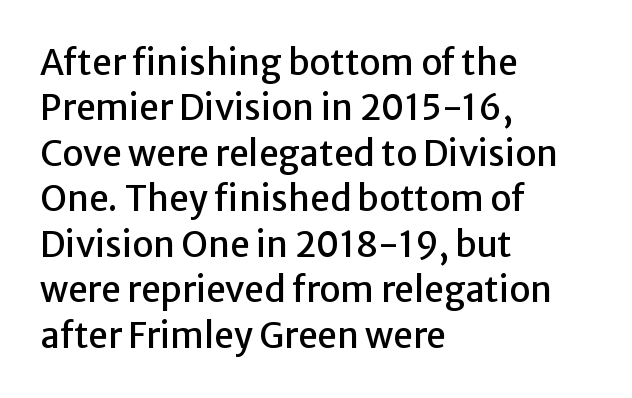
Q: Is the text italic (slanted)? A: No, it is upright.
Q: Is the typeface a serif or a sans-serif typeface? A: Sans-serif.
Q: Is the text underlined? A: No.
Q: How is the paragraph aligned? A: Left-aligned.
Q: Is the spacing between letters normal or unusually wide? A: Normal.
Q: Is the spacing between lines tight, normal or loose? A: Normal.
Q: Width (condensed, normal, or wide)? A: Normal.
Q: Stroke contrast? A: Low.
Q: x-height? A: Medium.
Q: Monospaced? A: No.
